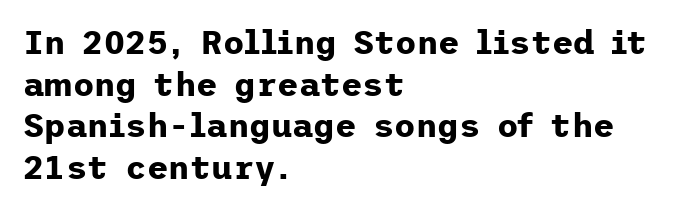
The lines sit at an ordinary, default distance from one another. Ascenders rise straight up at ninety degrees. The face used here is rendered with its standard letterfit. This rendering employs a face without finishing strokes, i.e., a sans-serif. The lines in this sample share a left origin and differ only in where they stop. On the weight axis this lands at bold, roughly 700.
